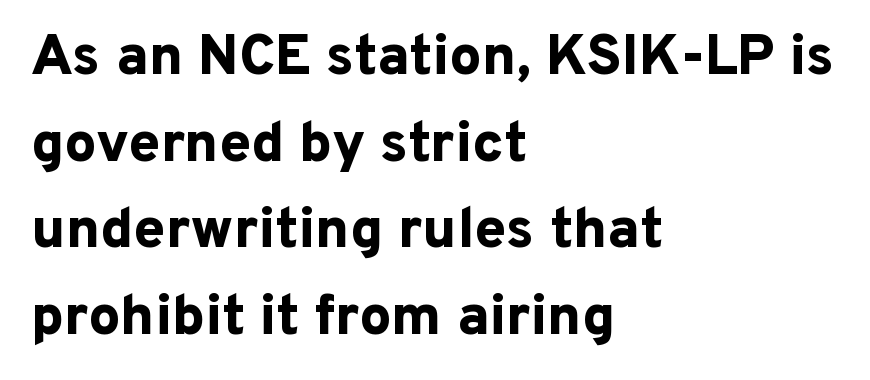
Q: Is the text bold? A: Yes.
Q: Is the text italic (slanted)? A: No, it is upright.
Q: Is the typeface a serif or a sans-serif typeface? A: Sans-serif.
Q: Is the text underlined? A: No.
Q: How is the paragraph aligned? A: Left-aligned.
Q: Is the spacing between letters normal or unusually wide? A: Normal.
Q: Is the spacing between lines tight, normal or loose? A: Normal.
Q: Width (condensed, normal, or wide)? A: Normal.
Q: Stroke contrast? A: Low.
Q: x-height? A: Medium.
Q: Monospaced? A: No.
